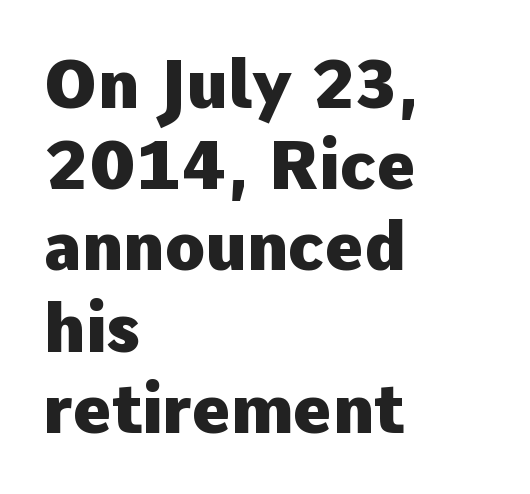
The image shows 66 px heavy sans-serif type, upright; set left-aligned, line spacing 1.23x, normal letter spacing, not underlined; low stroke contrast and a medium x-height.
